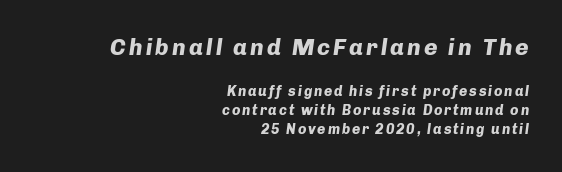
{"italic": "yes", "lean": "right", "slant_degrees": 8, "bold": "yes", "underline": "no", "align": "right", "line_spacing": "normal", "line_spacing_ratio": 1.35, "larger_block": "first", "size_ratio": 1.64, "glyph_px": 23}
